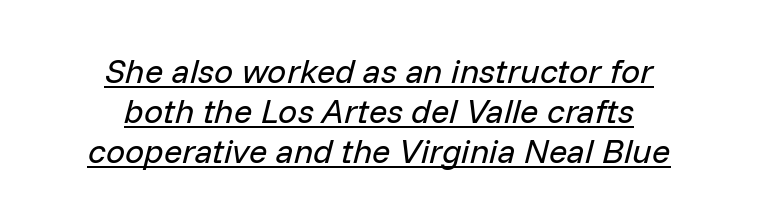
The image shows 34 px regular-weight type, italic (leaning right); set centered, line spacing 1.18x, normal letter spacing, underlined; low stroke contrast and a medium x-height.
